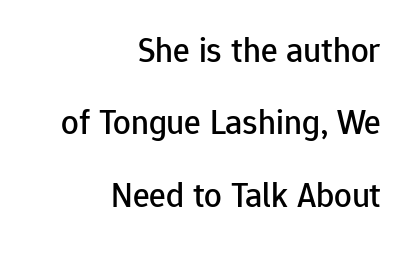
Q: Is the text italic (slanted)? A: No, it is upright.
Q: Is the typeface a serif or a sans-serif typeface? A: Sans-serif.
Q: Is the text underlined? A: No.
Q: How is the paragraph aligned? A: Right-aligned.
Q: Is the spacing between letters normal or unusually wide? A: Normal.
Q: Is the spacing between lines tight, normal or loose? A: Loose.
Q: Width (condensed, normal, or wide)? A: Normal.
Q: Stroke contrast? A: Low.
Q: x-height? A: Medium.
Q: Monospaced? A: No.
